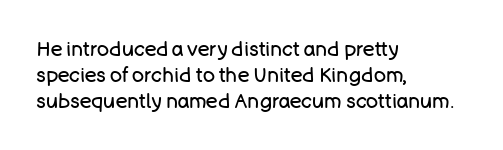
Q: Is the text bold? A: No.
Q: Is the text italic (slanted)? A: No, it is upright.
Q: Is the text underlined? A: No.
Q: How is the paragraph aligned? A: Left-aligned.
Q: Is the spacing between letters normal or unusually wide? A: Normal.
Q: Is the spacing between lines tight, normal or loose? A: Normal.
